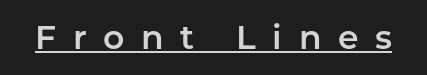
{"serif": "no", "italic": "no", "width": "normal", "stroke_contrast": "low", "x_height": "medium", "monospaced": "no", "underline": "yes", "letter_spacing": "wide", "letter_spacing_em": 0.5, "glyph_px": 33}
